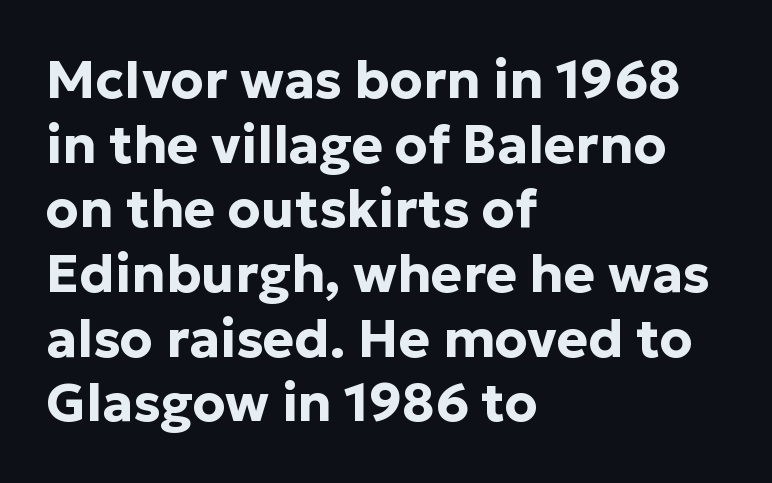
Beneath every word, the page is bare. Looks like regular typesetting: each glyph gets only the width it needs. Vertical strokes here are truly vertical. The strokes are fattened all the way to bold. Glyph-to-glyph distance matches everyday printed text.
